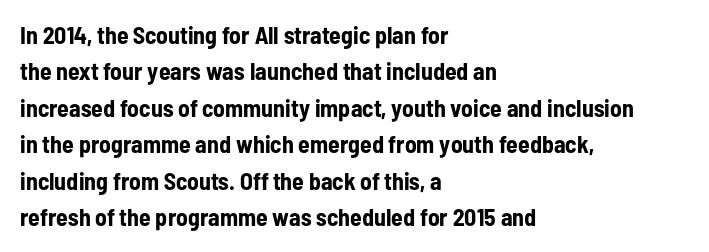
{"italic": "no", "bold": "yes", "underline": "no", "align": "left", "line_spacing": "normal", "line_spacing_ratio": 1.52, "letter_spacing": "normal", "letter_spacing_em": 0.0, "glyph_px": 24}
